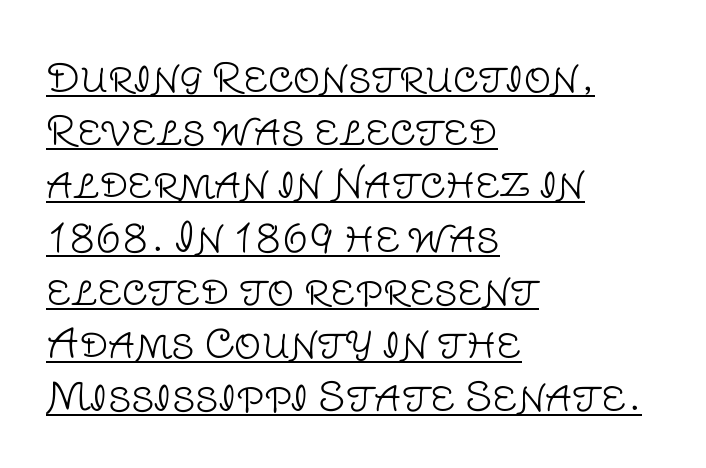
Q: Is the text bold? A: No.
Q: Is the text italic (slanted)? A: Yes.
Q: Is the typeface a serif or a sans-serif typeface? A: Sans-serif.
Q: Is the text underlined? A: Yes.
Q: How is the paragraph aligned? A: Left-aligned.
Q: Is the spacing between letters normal or unusually wide? A: Normal.
Q: Is the spacing between lines tight, normal or loose? A: Normal.
Q: Width (condensed, normal, or wide)? A: Normal.
Q: Stroke contrast? A: Low.
Q: x-height? A: Large.
Q: Monospaced? A: No.
